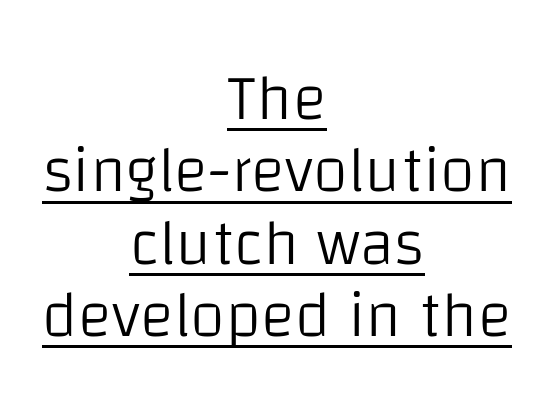
{"serif": "no", "italic": "no", "bold": "no", "weight": "light", "width": "normal", "stroke_contrast": "low", "x_height": "large", "monospaced": "no", "underline": "yes", "align": "center", "line_spacing": "tight", "line_spacing_ratio": 1.13, "letter_spacing": "normal", "letter_spacing_em": 0.0, "glyph_px": 64}
